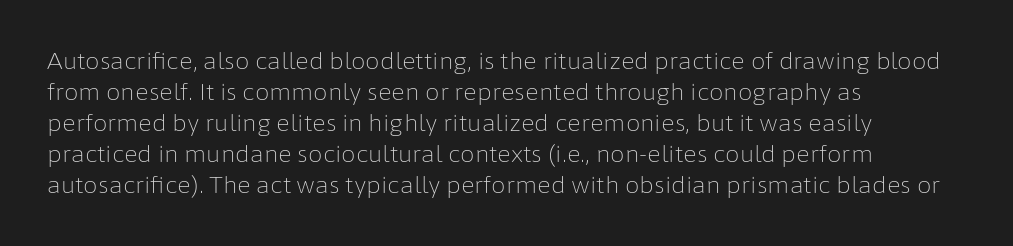
Q: Is the text bold? A: No.
Q: Is the text italic (slanted)? A: No, it is upright.
Q: Is the text underlined? A: No.
Q: How is the paragraph aligned? A: Left-aligned.
Q: Is the spacing between letters normal or unusually wide? A: Normal.
Q: Is the spacing between lines tight, normal or loose? A: Normal.
